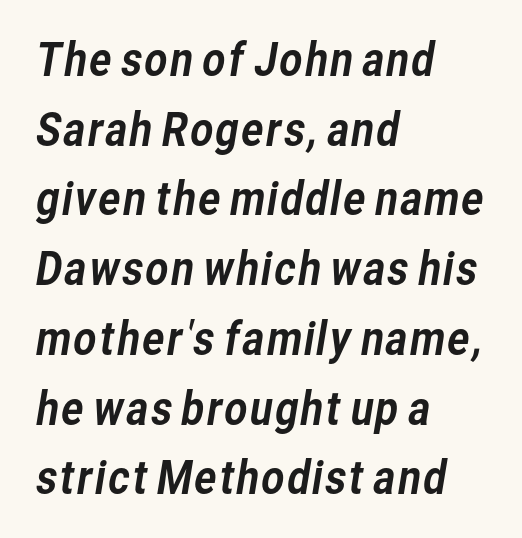
The image shows 45 px sans-serif type; set left-aligned, normal line spacing (1.55x), normal letter spacing, not underlined; low stroke contrast and a medium x-height.
